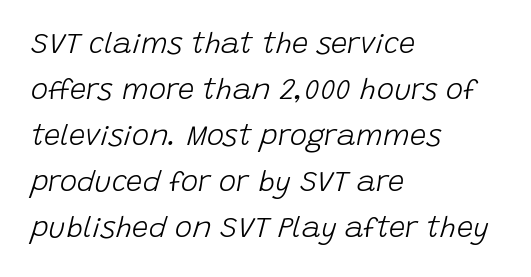
Q: Is the text bold? A: No.
Q: Is the text italic (slanted)? A: Yes, it leans right by about 15 degrees.
Q: Is the text underlined? A: No.
Q: How is the paragraph aligned? A: Left-aligned.
Q: Is the spacing between letters normal or unusually wide? A: Normal.
Q: Is the spacing between lines tight, normal or loose? A: Normal.
Q: Width (condensed, normal, or wide)? A: Normal.
Q: Stroke contrast? A: Low.
Q: x-height? A: Large.
Q: Monospaced? A: No.
